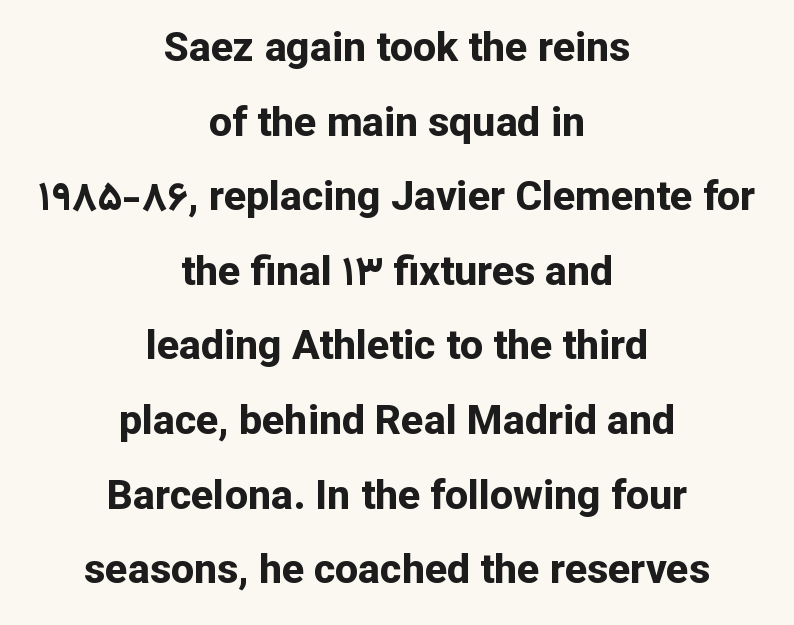
The image shows 41 px bold sans-serif type, upright; set centered, line spacing 1.82x, normal letter spacing, not underlined; low stroke contrast and a medium x-height.
